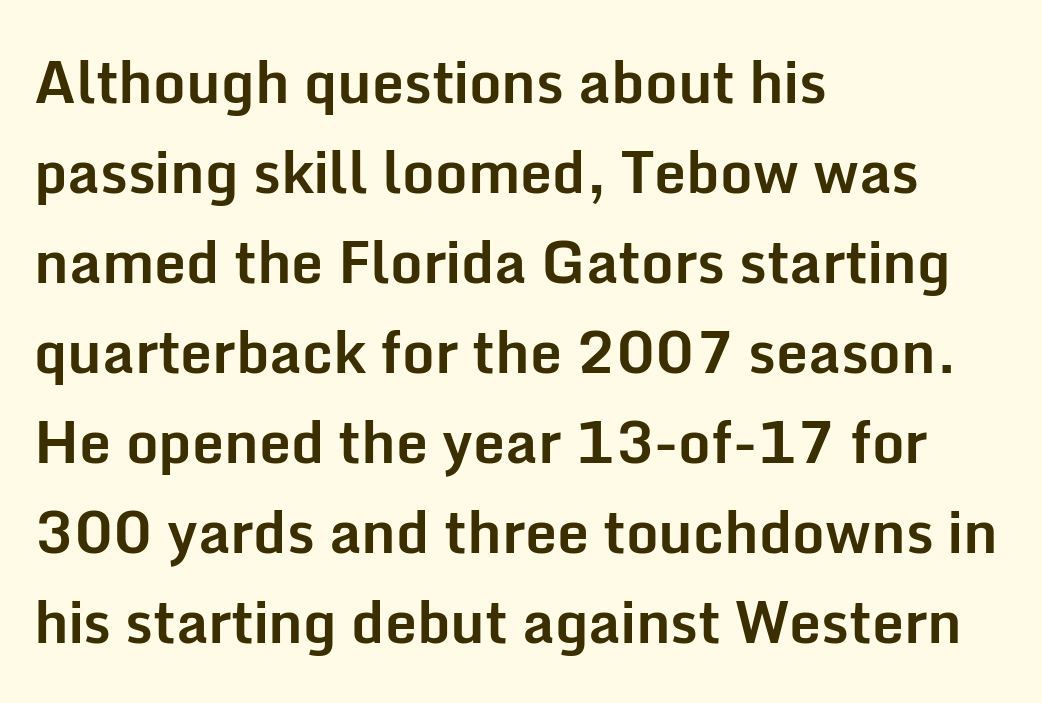
{"serif": "no", "italic": "no", "bold": "yes", "weight": "bold", "width": "normal", "stroke_contrast": "low", "x_height": "medium", "monospaced": "no", "underline": "no", "align": "left", "line_spacing": "normal", "line_spacing_ratio": 1.58, "letter_spacing": "normal", "letter_spacing_em": 0.0, "glyph_px": 57}
